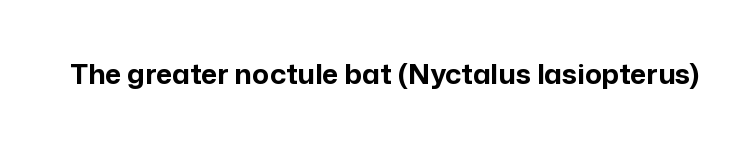
The passage shown is emphatically bold. Observe the ordinary spacing: letters are neighbours, not strangers. Spacing verdict: proportional, widths tailored to each character. The designer went with a sans here, leaving each stem footless. Rule under the text: the space is simply empty.
